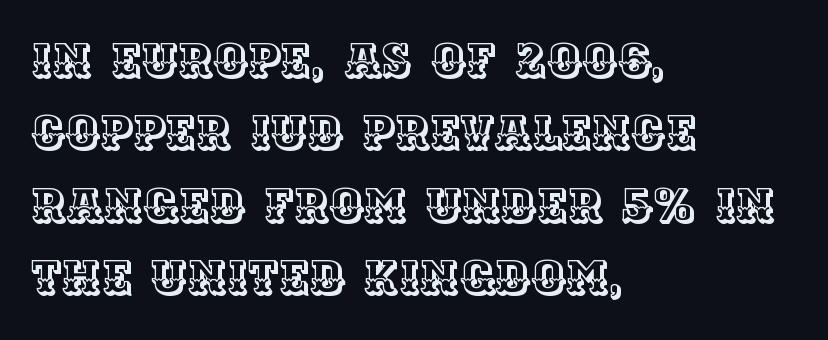
{"italic": "no", "width": "normal", "x_height": "large", "monospaced": "no", "underline": "no", "align": "left", "line_spacing": "normal", "line_spacing_ratio": 1.54, "letter_spacing": "normal", "letter_spacing_em": 0.0, "glyph_px": 47}
